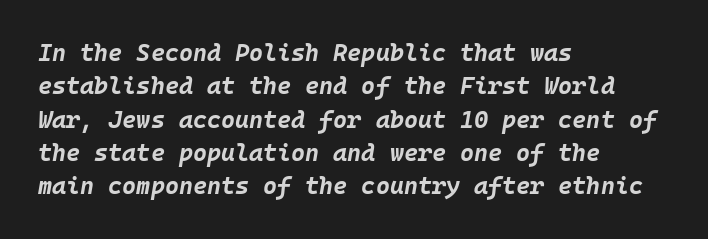
{"italic": "yes", "lean": "right", "slant_degrees": 10, "bold": "yes", "underline": "no", "align": "left", "line_spacing": "normal", "line_spacing_ratio": 1.39, "letter_spacing": "normal", "letter_spacing_em": 0.0, "glyph_px": 24}
